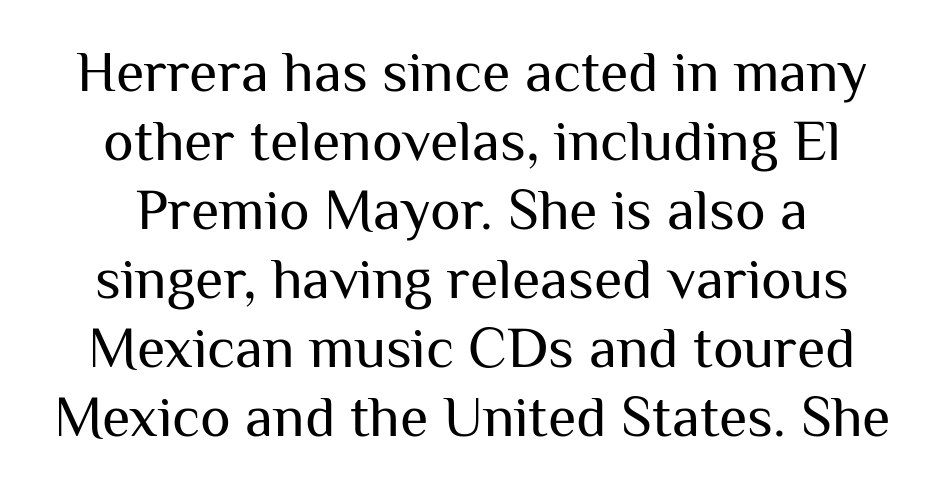
Q: Is the text bold? A: No.
Q: Is the text italic (slanted)? A: No, it is upright.
Q: Is the typeface a serif or a sans-serif typeface? A: Sans-serif.
Q: Is the text underlined? A: No.
Q: Is the spacing between letters normal or unusually wide? A: Normal.
Q: Width (condensed, normal, or wide)? A: Normal.
Q: Stroke contrast? A: Medium.
Q: x-height? A: Medium.
Q: Monospaced? A: No.
